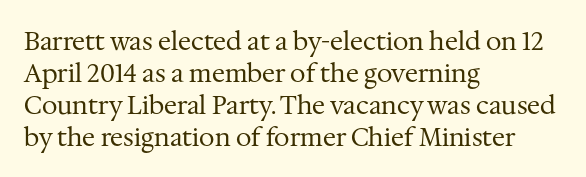
{"italic": "no", "bold": "no", "underline": "no", "align": "left", "line_spacing": "normal", "line_spacing_ratio": 1.28, "letter_spacing": "normal", "letter_spacing_em": 0.0, "glyph_px": 25}
